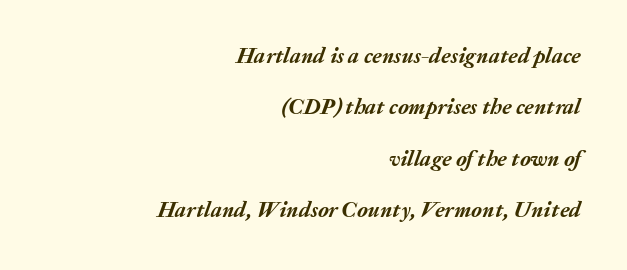
The image shows 22 px bold type, italic (leaning right); set right-aligned, loose line spacing (2.34x), normal letter spacing, not underlined.
